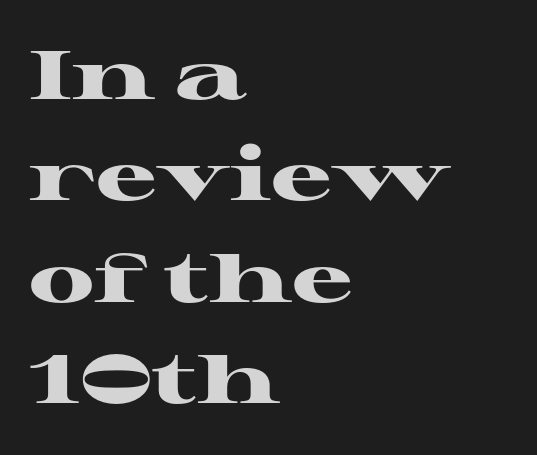
{"serif": "yes", "italic": "no", "bold": "yes", "weight": "heavy", "width": "wide", "stroke_contrast": "high", "x_height": "medium", "monospaced": "no", "underline": "no", "align": "left", "line_spacing": "normal", "line_spacing_ratio": 1.49, "letter_spacing": "normal", "letter_spacing_em": 0.0, "glyph_px": 68}
